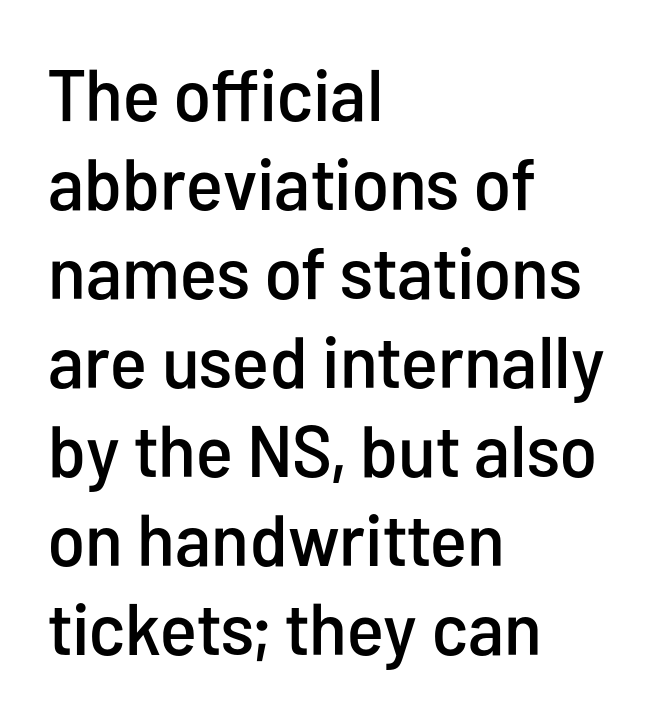
{"serif": "no", "italic": "no", "width": "condensed", "stroke_contrast": "low", "x_height": "medium", "monospaced": "no", "underline": "no", "align": "left", "line_spacing_ratio": 1.22, "letter_spacing": "normal", "letter_spacing_em": 0.0, "glyph_px": 73}
